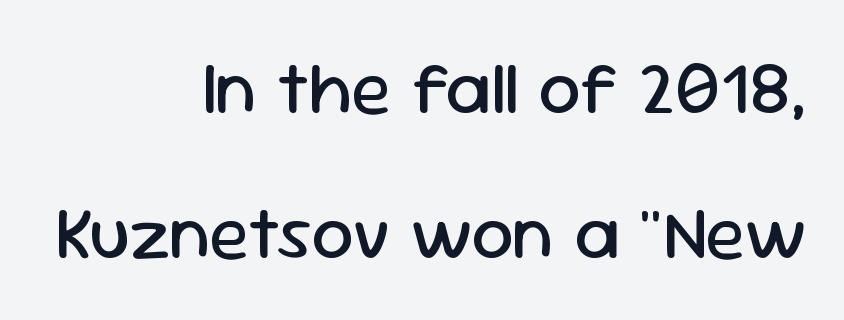
The image shows 75 px regular-weight sans-serif type, upright; set right-aligned, loose line spacing (1.94x), normal letter spacing, not underlined; low stroke contrast and a medium x-height.
